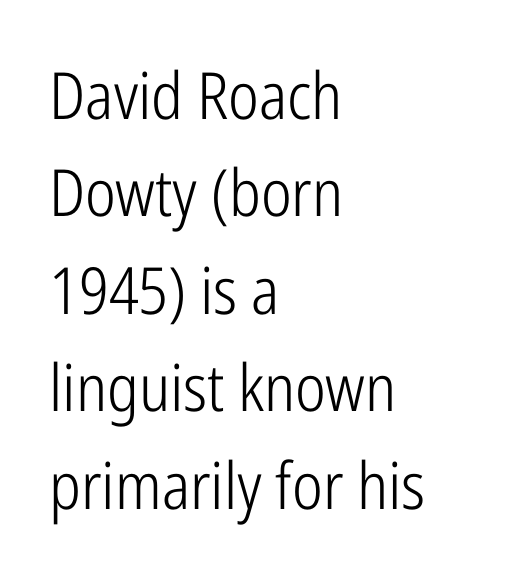
In terms of letterform style, serifs are entirely absent. The face used here is rendered with its standard letterfit. The passage is arranged the way most books set body copy — flush left. The designer left line spacing at the default.
